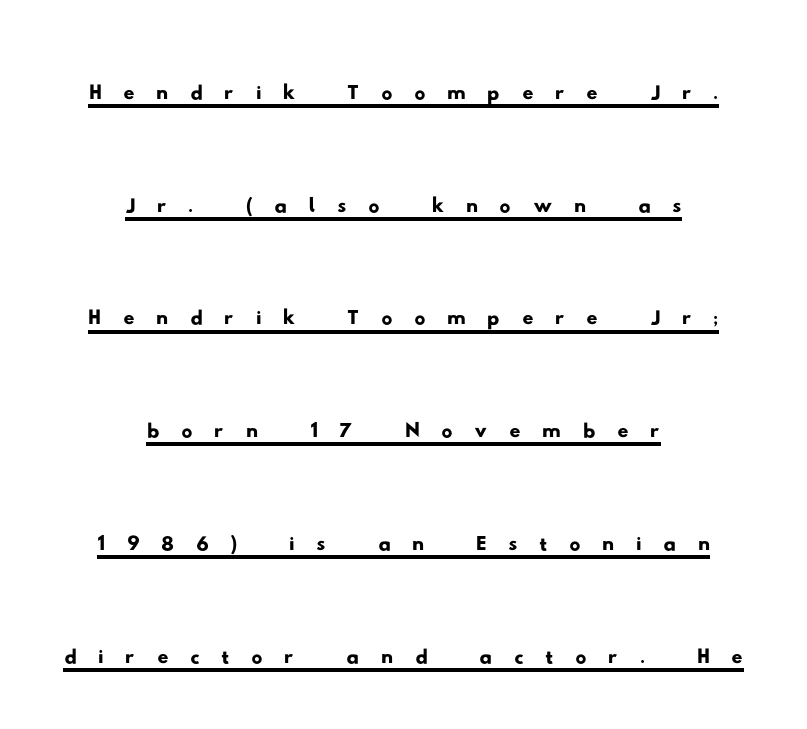
{"serif": "no", "width": "wide", "stroke_contrast": "low", "x_height": "small", "monospaced": "no", "underline": "yes", "align": "center", "line_spacing": "loose", "line_spacing_ratio": 2.05, "letter_spacing": "wide", "letter_spacing_em": 0.39, "glyph_px": 55}
